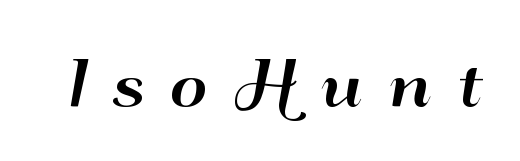
Q: Is the text italic (slanted)? A: Yes.
Q: Is the typeface a serif or a sans-serif typeface? A: Sans-serif.
Q: Is the text underlined? A: No.
Q: Is the spacing between letters normal or unusually wide? A: Unusually wide.
Q: Width (condensed, normal, or wide)? A: Wide.
Q: Stroke contrast? A: High.
Q: x-height? A: Small.
Q: Monospaced? A: No.
